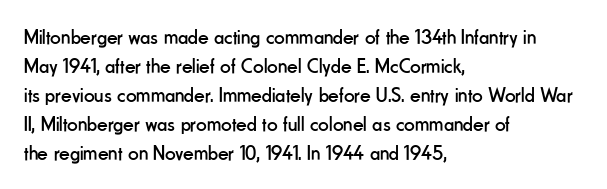
The image shows 21 px text type, upright; set left-aligned, normal line spacing (1.38x), normal letter spacing, not underlined.
